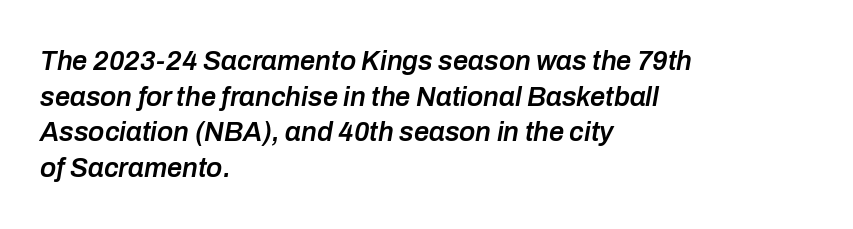
The image shows 27 px text type, italic (leaning right); set left-aligned, normal line spacing (1.32x), normal letter spacing, not underlined.
